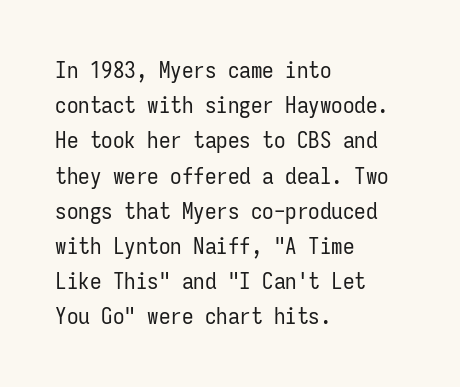
{"italic": "no", "bold": "no", "underline": "no", "align": "left", "line_spacing": "normal", "line_spacing_ratio": 1.53, "letter_spacing": "normal", "letter_spacing_em": 0.0, "glyph_px": 23}
